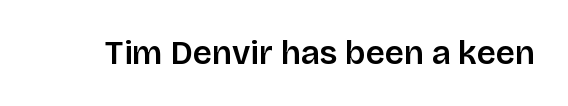
Q: Is the text italic (slanted)? A: No, it is upright.
Q: Is the typeface a serif or a sans-serif typeface? A: Sans-serif.
Q: Is the text underlined? A: No.
Q: Is the spacing between letters normal or unusually wide? A: Normal.
Q: Width (condensed, normal, or wide)? A: Normal.
Q: Stroke contrast? A: Low.
Q: x-height? A: Large.
Q: Monospaced? A: No.
